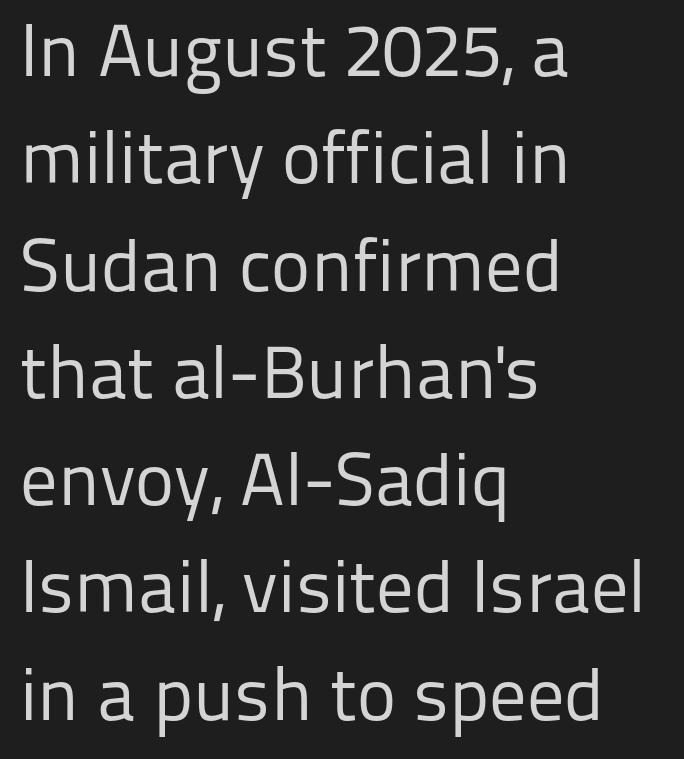
The image shows 74 px regular-weight sans-serif type, upright; set left-aligned, normal line spacing (1.45x), normal letter spacing, not underlined; low stroke contrast and a medium x-height.
